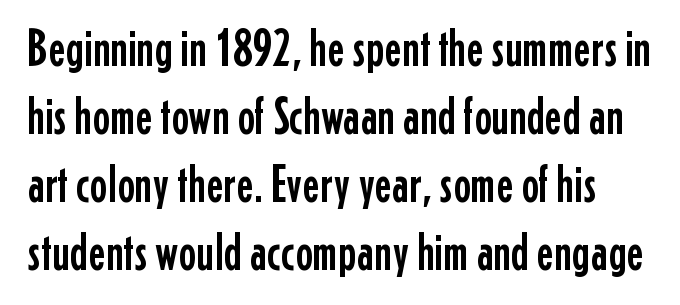
{"serif": "no", "italic": "no", "width": "condensed", "stroke_contrast": "low", "x_height": "medium", "monospaced": "no", "underline": "no", "line_spacing": "normal", "line_spacing_ratio": 1.28, "letter_spacing": "normal", "letter_spacing_em": 0.0, "glyph_px": 53}
